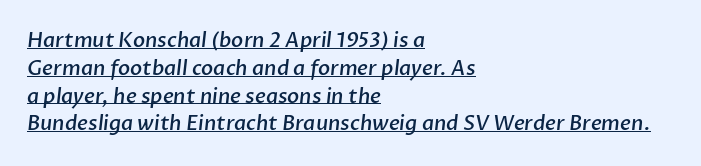
{"bold": "semi", "underline": "yes", "align": "left", "line_spacing": "normal", "line_spacing_ratio": 1.39, "letter_spacing": "normal", "letter_spacing_em": 0.0, "glyph_px": 20}
